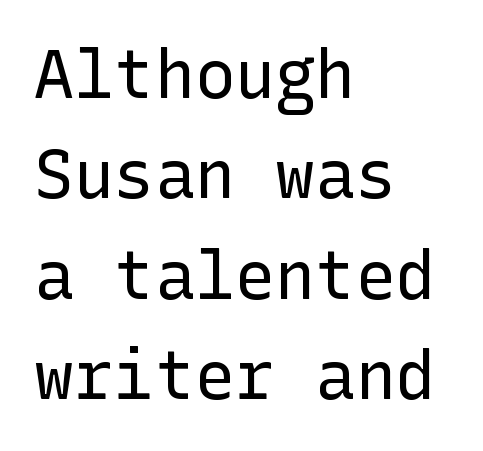
{"serif": "no", "italic": "no", "bold": "no", "weight": "regular", "width": "normal", "stroke_contrast": "low", "x_height": "medium", "underline": "no", "align": "left", "line_spacing": "normal", "line_spacing_ratio": 1.5, "letter_spacing": "normal", "letter_spacing_em": 0.0, "glyph_px": 67}
